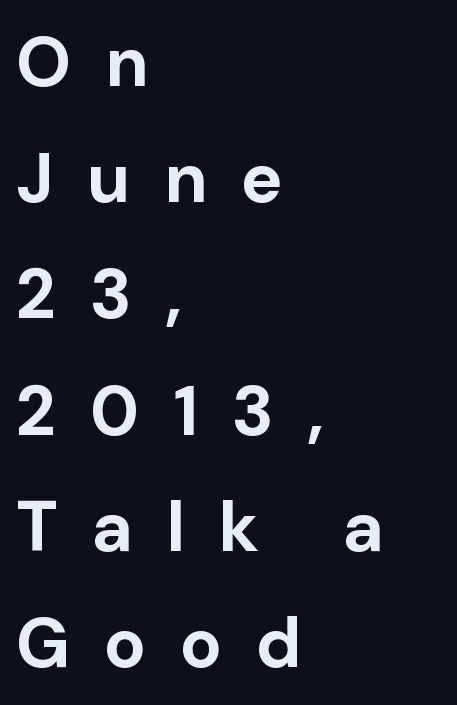
{"serif": "no", "italic": "no", "bold": "yes", "weight": "bold", "width": "normal", "stroke_contrast": "low", "x_height": "medium", "monospaced": "no", "underline": "no", "align": "left", "line_spacing": "normal", "line_spacing_ratio": 1.66, "letter_spacing": "wide", "letter_spacing_em": 0.48, "glyph_px": 70}
